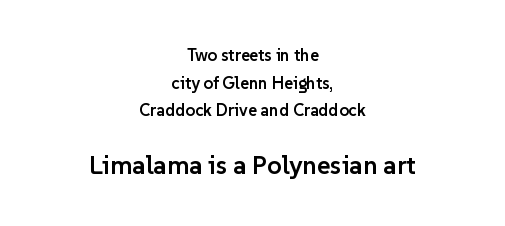
Q: Is the text bold? A: Semi-bold.
Q: Is the text italic (slanted)? A: No, it is upright.
Q: Is the text underlined? A: No.
Q: How is the paragraph aligned? A: Centered.
Q: Is the spacing between letters normal or unusually wide? A: Normal.
Q: Is the spacing between lines tight, normal or loose? A: Normal.
Q: Which block of text is set in a larger size, the first (top) or the second (bottom)? A: The second (bottom) one.
